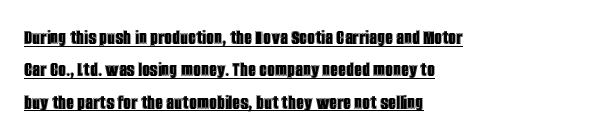
{"italic": "no", "underline": "yes", "align": "left", "line_spacing": "normal", "line_spacing_ratio": 1.47, "letter_spacing": "normal", "letter_spacing_em": 0.0, "glyph_px": 22}
